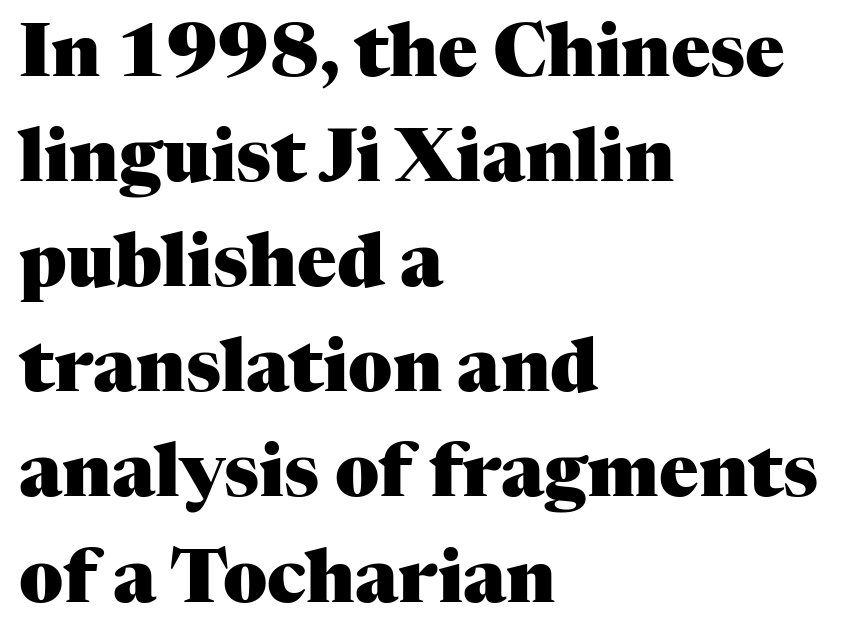
{"serif": "yes", "italic": "no", "bold": "yes", "weight": "heavy", "width": "normal", "stroke_contrast": "medium", "x_height": "medium", "monospaced": "no", "underline": "no", "align": "left", "line_spacing": "normal", "line_spacing_ratio": 1.44, "letter_spacing": "normal", "letter_spacing_em": 0.0, "glyph_px": 73}
